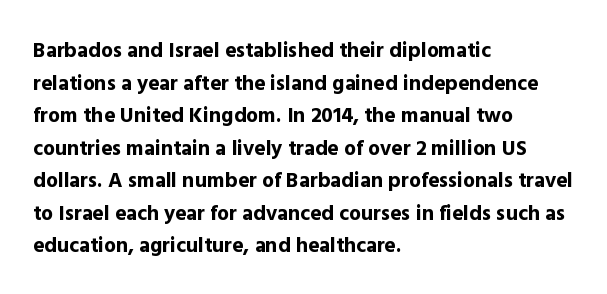
{"italic": "no", "bold": "yes", "underline": "no", "align": "left", "line_spacing": "normal", "line_spacing_ratio": 1.55, "letter_spacing": "normal", "letter_spacing_em": 0.0, "glyph_px": 21}
